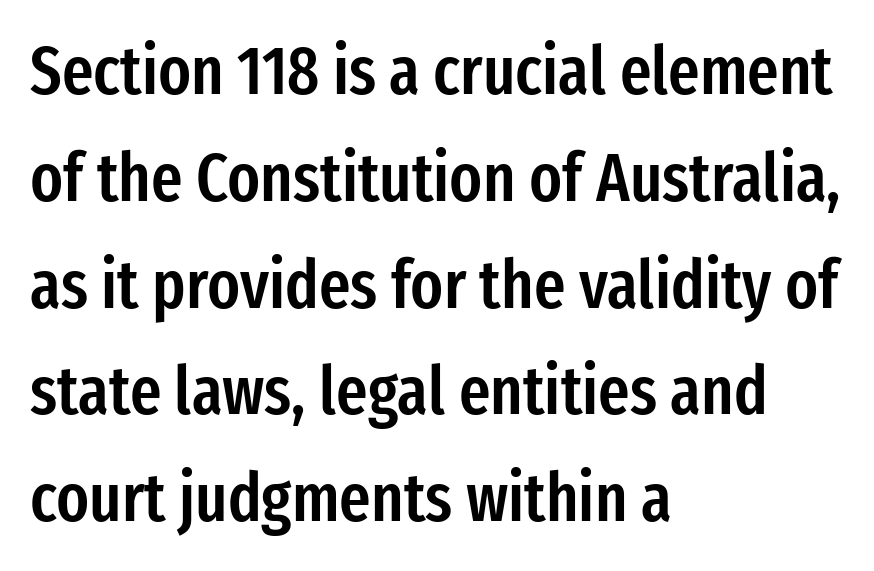
Q: Is the text bold? A: Semi-bold.
Q: Is the text italic (slanted)? A: No, it is upright.
Q: Is the typeface a serif or a sans-serif typeface? A: Sans-serif.
Q: Is the text underlined? A: No.
Q: How is the paragraph aligned? A: Left-aligned.
Q: Is the spacing between letters normal or unusually wide? A: Normal.
Q: Is the spacing between lines tight, normal or loose? A: Normal.
Q: Width (condensed, normal, or wide)? A: Condensed.
Q: Stroke contrast? A: Low.
Q: x-height? A: Medium.
Q: Monospaced? A: No.
